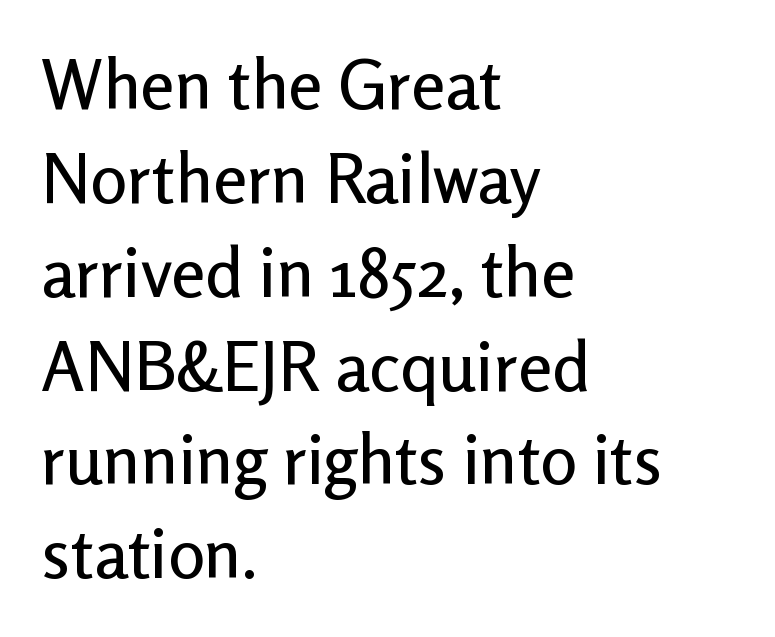
{"serif": "no", "italic": "no", "width": "normal", "stroke_contrast": "low", "x_height": "medium", "monospaced": "no", "underline": "no", "align": "left", "line_spacing": "normal", "line_spacing_ratio": 1.36, "letter_spacing": "normal", "letter_spacing_em": 0.0, "glyph_px": 69}
